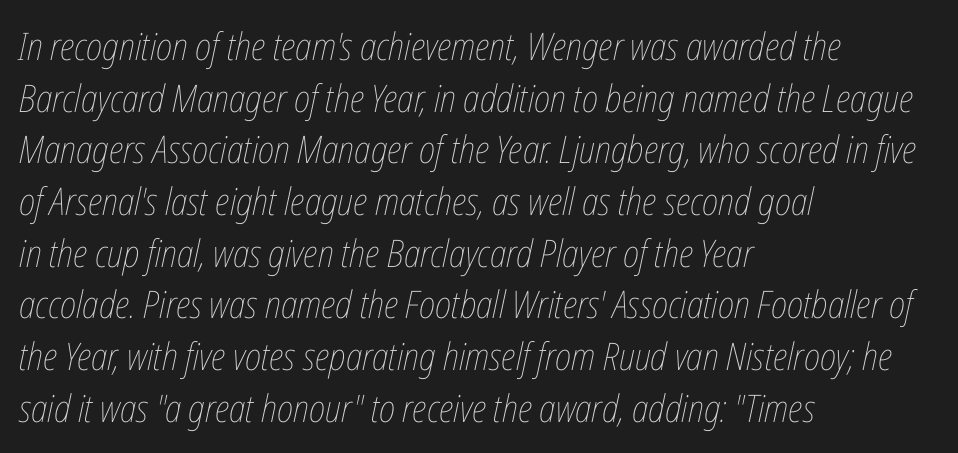
{"italic": "yes", "lean": "right", "slant_degrees": 12, "bold": "no", "weight": "thin", "width": "condensed", "stroke_contrast": "low", "x_height": "medium", "monospaced": "no", "underline": "no", "align": "left", "line_spacing": "normal", "line_spacing_ratio": 1.36, "letter_spacing": "normal", "letter_spacing_em": 0.0, "glyph_px": 38}
